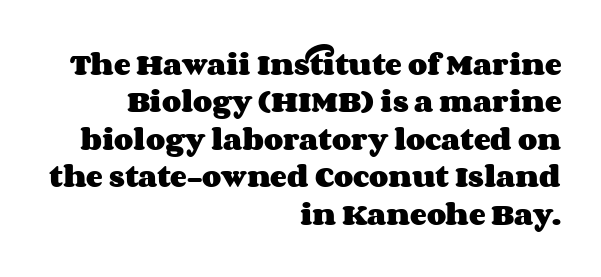
{"italic": "no", "bold": "yes", "underline": "no", "align": "right", "line_spacing": "normal", "line_spacing_ratio": 1.5, "letter_spacing": "normal", "letter_spacing_em": 0.0, "glyph_px": 25}
